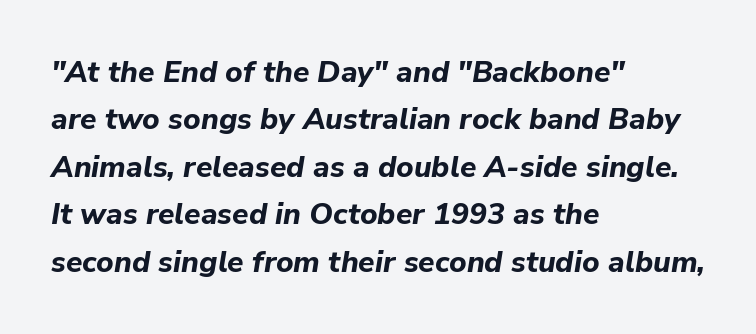
{"italic": "yes", "lean": "right", "slant_degrees": 9, "bold": "yes", "weight": "bold", "width": "normal", "stroke_contrast": "low", "x_height": "medium", "monospaced": "no", "underline": "no", "align": "left", "line_spacing": "normal", "line_spacing_ratio": 1.58, "letter_spacing": "normal", "letter_spacing_em": 0.0, "glyph_px": 30}
